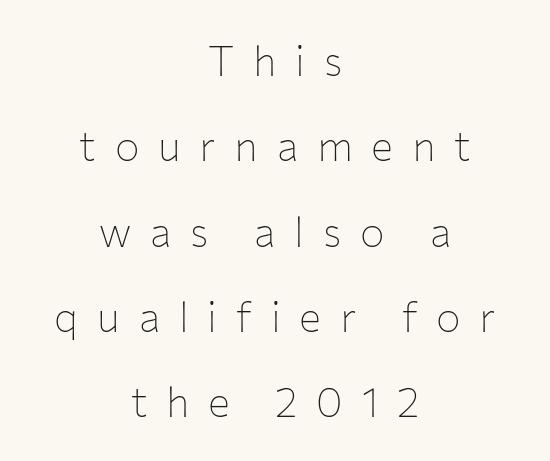
Observe the absence of serifs on each vertical stroke in this sample. Compared with typical body copy, the letter spacing here is much looser. A typesetter would call this leading open, well beyond the default. The area under the type is left untouched.
